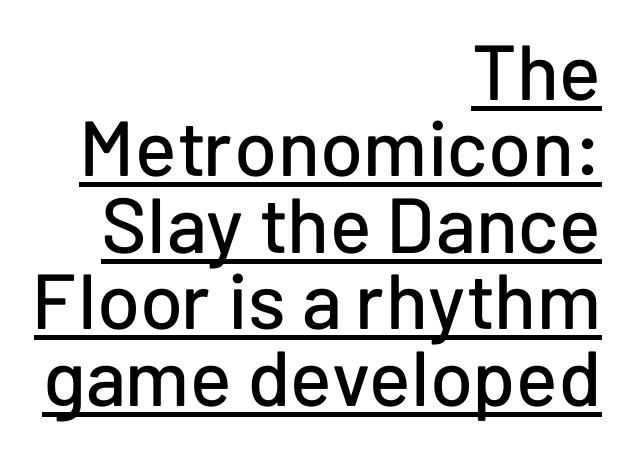
Proportional: the letters do not fall into vertical columns. The horizontal fit of the characters is conventional and even. These lines huddle together more closely than default settings would place them. In CSS terms this would be text-align: right. A continuous stroke trails under the words, as in a hyperlink. Serifs: no, the terminals of the letterforms are clean.
